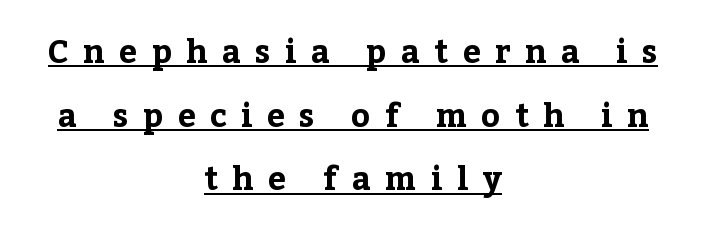
{"serif": "yes", "italic": "no", "bold": "yes", "weight": "bold", "width": "normal", "stroke_contrast": "low", "x_height": "medium", "monospaced": "no", "underline": "yes", "align": "center", "line_spacing": "loose", "line_spacing_ratio": 1.99, "letter_spacing": "wide", "letter_spacing_em": 0.45, "glyph_px": 32}
